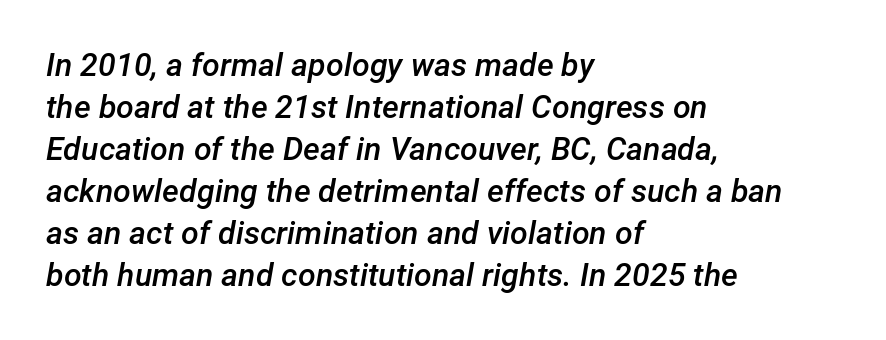
{"italic": "yes", "lean": "right", "slant_degrees": 12, "bold": "semi", "weight": "semibold", "width": "normal", "stroke_contrast": "low", "x_height": "medium", "monospaced": "no", "underline": "no", "align": "left", "line_spacing": "normal", "line_spacing_ratio": 1.31, "letter_spacing": "normal", "letter_spacing_em": 0.0, "glyph_px": 32}
